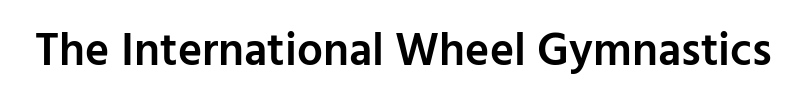
Are there feet on the stems? There aren't — it's a sans. The passage shown is not underscored anywhere. This sample uses an upright cut, with every glyph sitting square on the baseline. Proportional: the letters do not fall into vertical columns. A typesetter would call this zero additional tracking.
